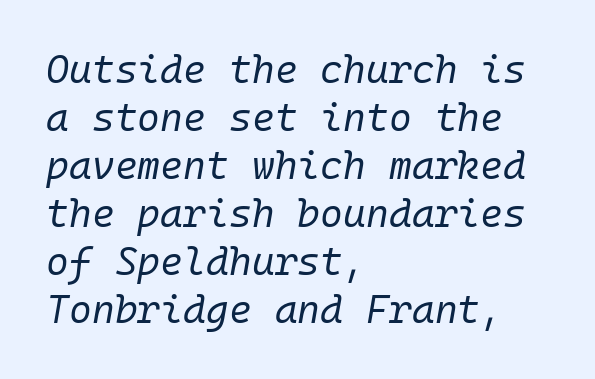
The passage shown is not bold in any degree. Descenders hang freely into open space. The passage shown is typed in a monospace face where columns stay perfectly aligned. Tracking value appears to be zero — textbook default spacing. These lines are set flush left with a ragged right edge. Yep, that's italic — everything's leaning.
